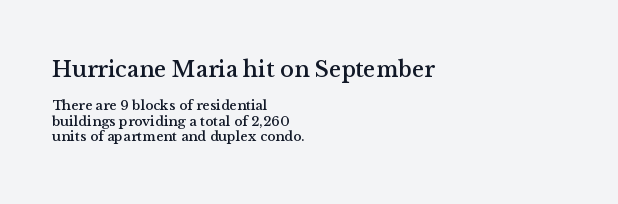
Tightly led — the rows are bunched. Ascenders rise straight up at ninety degrees. Each word holds together tightly as a unit, with standard inter-letter gaps. This layout puts the oversized block above and the modest block below. Has an underline been added? It has not.
